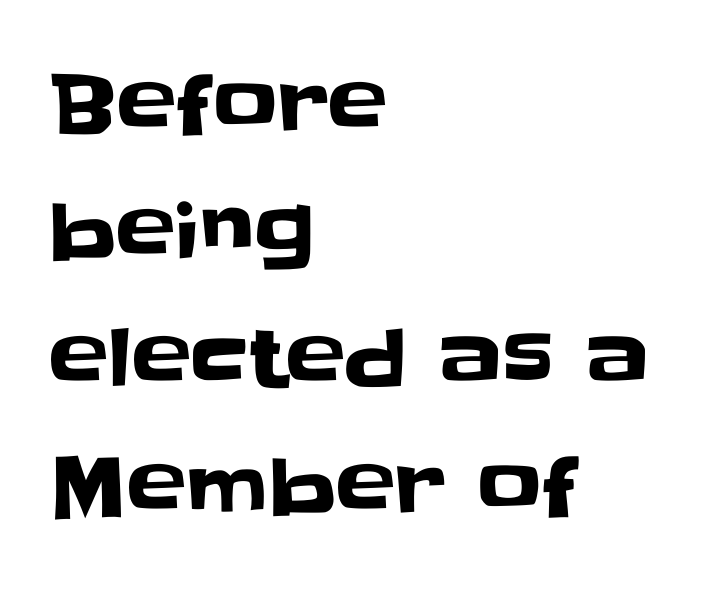
The image shows 80 px sans-serif type, upright; set left-aligned, normal line spacing (1.59x), normal letter spacing, not underlined; low stroke contrast and a large x-height.
